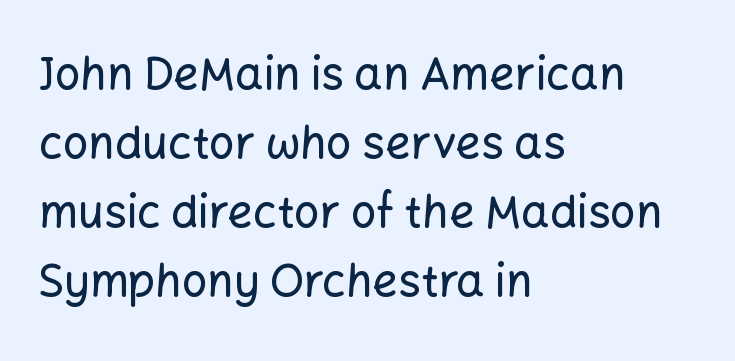
{"serif": "no", "italic": "no", "width": "normal", "stroke_contrast": "low", "x_height": "medium", "monospaced": "no", "underline": "no", "align": "left", "line_spacing": "normal", "line_spacing_ratio": 1.53, "letter_spacing": "normal", "letter_spacing_em": 0.0, "glyph_px": 45}
